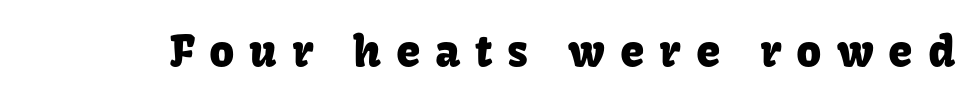
Q: Is the text italic (slanted)? A: No, it is upright.
Q: Is the typeface a serif or a sans-serif typeface? A: Sans-serif.
Q: Is the text underlined? A: No.
Q: Is the spacing between letters normal or unusually wide? A: Unusually wide.
Q: Width (condensed, normal, or wide)? A: Normal.
Q: Stroke contrast? A: Low.
Q: x-height? A: Medium.
Q: Monospaced? A: No.
